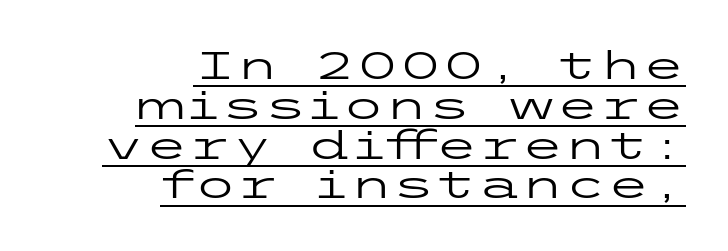
{"serif": "no", "italic": "no", "bold": "no", "weight": "regular", "width": "wide", "stroke_contrast": "low", "x_height": "medium", "underline": "yes", "align": "right", "line_spacing": "tight", "line_spacing_ratio": 1.02, "letter_spacing": "normal", "letter_spacing_em": 0.0, "glyph_px": 39}
